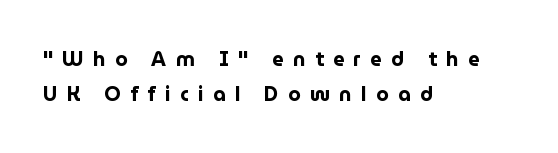
The image shows 20 px bold type, upright; set left-aligned, line spacing 1.74x, unusually wide letter spacing (+0.47 em), not underlined.
